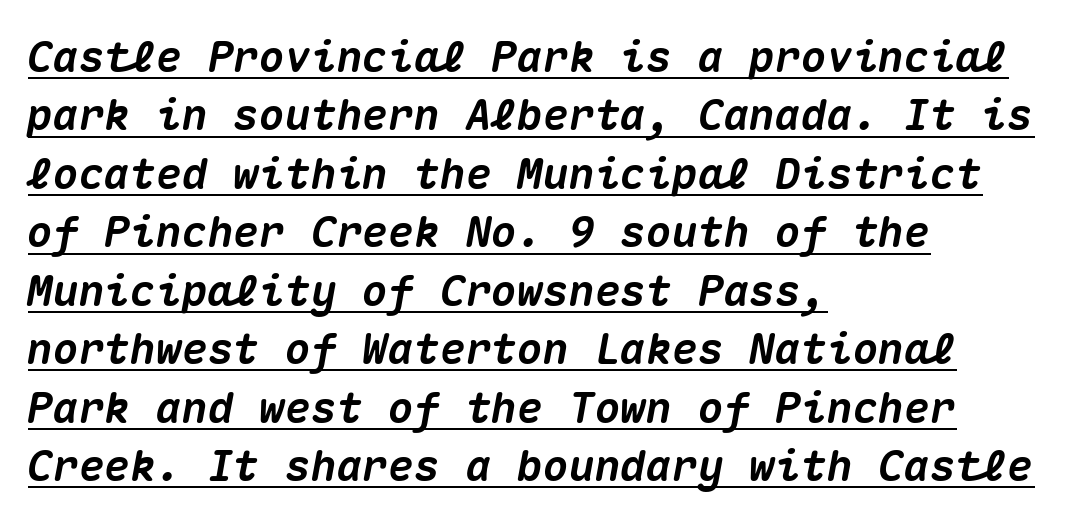
{"italic": "yes", "lean": "right", "slant_degrees": 10, "bold": "yes", "weight": "heavy", "width": "normal", "stroke_contrast": "medium", "x_height": "medium", "monospaced": "yes", "underline": "yes", "align": "left", "line_spacing": "normal", "line_spacing_ratio": 1.36, "letter_spacing": "normal", "letter_spacing_em": 0.0, "glyph_px": 43}
